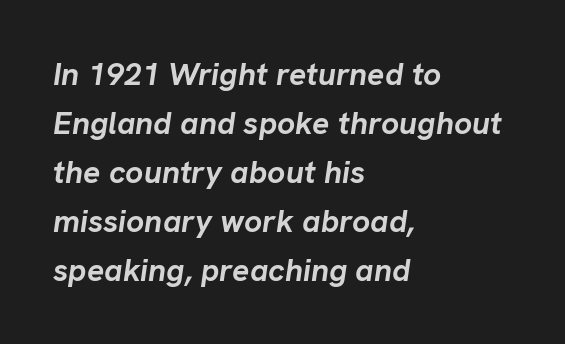
Q: Is the text bold? A: Yes.
Q: Is the text italic (slanted)? A: Yes, it leans right by about 8 degrees.
Q: Is the text underlined? A: No.
Q: How is the paragraph aligned? A: Left-aligned.
Q: Is the spacing between letters normal or unusually wide? A: Normal.
Q: Is the spacing between lines tight, normal or loose? A: Normal.
Q: Width (condensed, normal, or wide)? A: Normal.
Q: Stroke contrast? A: Low.
Q: x-height? A: Medium.
Q: Monospaced? A: No.
